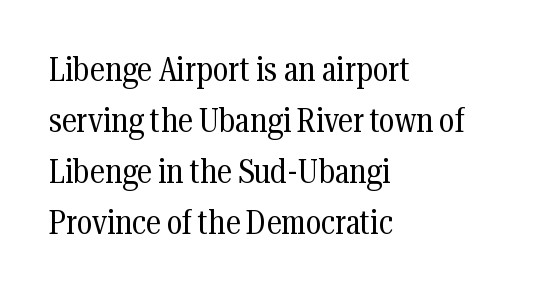
The image shows 34 px regular-weight, condensed serif type, upright; set left-aligned, normal line spacing (1.5x), normal letter spacing, not underlined; medium stroke contrast and a medium x-height.
